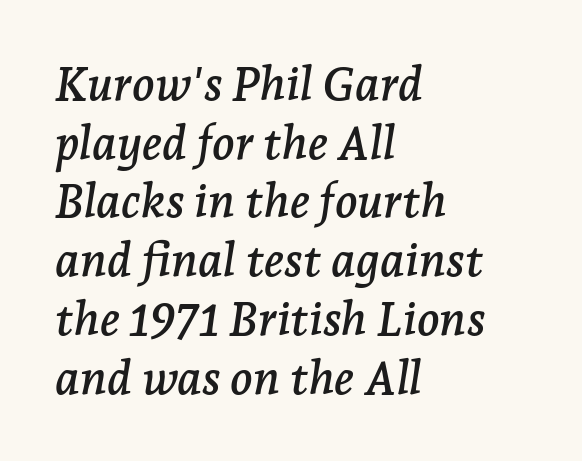
Q: Is the text italic (slanted)? A: Yes, it leans right by about 7 degrees.
Q: Is the typeface a serif or a sans-serif typeface? A: Serif.
Q: Is the text underlined? A: No.
Q: How is the paragraph aligned? A: Left-aligned.
Q: Is the spacing between letters normal or unusually wide? A: Normal.
Q: Is the spacing between lines tight, normal or loose? A: Normal.
Q: Width (condensed, normal, or wide)? A: Normal.
Q: Stroke contrast? A: Low.
Q: x-height? A: Medium.
Q: Monospaced? A: No.
